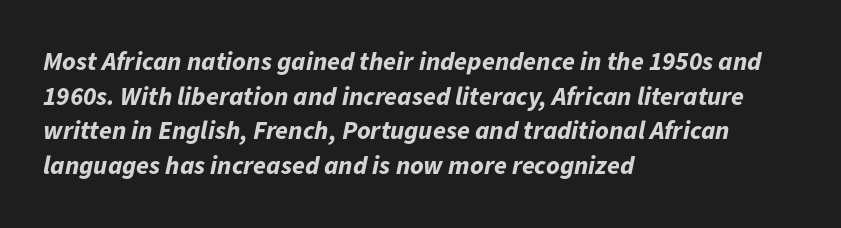
Successive baselines arrive at the customary interval. Italic: yes, the glyphs are oblique. The lines are quadded left. Strong, thick strokes mark this as bold type.
